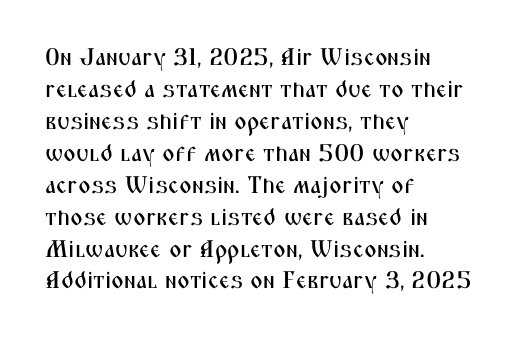
No italicization has been applied; the sample stays upright. The vertical gap from one line to the next is medium. Standard letterfit; no display-style spreading of the glyphs. The passage is arranged the way most books set body copy — flush left. Rule under the text: the space is simply empty.
